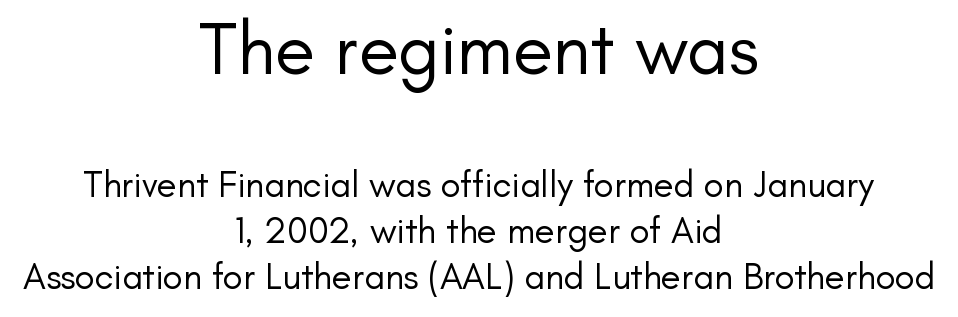
The image shows 74 px regular-weight sans-serif type, upright; set centered, line spacing 1.24x, normal letter spacing, not underlined; the first (top) block is 2.0x larger; low stroke contrast and a small x-height.
